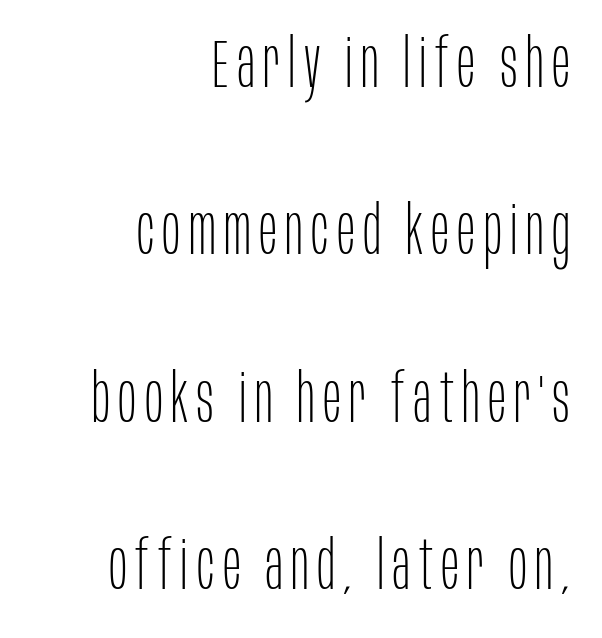
{"serif": "no", "italic": "no", "bold": "no", "weight": "thin", "width": "condensed", "stroke_contrast": "low", "x_height": "large", "monospaced": "no", "underline": "no", "align": "right", "line_spacing": "loose", "line_spacing_ratio": 2.46, "glyph_px": 68}
